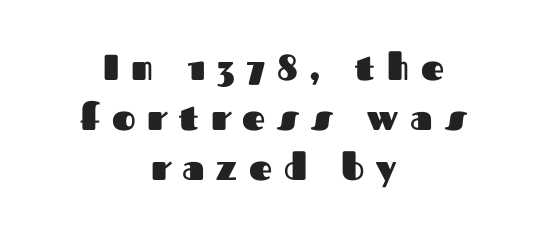
{"serif": "no", "italic": "no", "bold": "yes", "weight": "heavy", "width": "normal", "stroke_contrast": "medium", "x_height": "medium", "monospaced": "no", "underline": "no", "align": "center", "line_spacing": "normal", "line_spacing_ratio": 1.39, "letter_spacing": "wide", "letter_spacing_em": 0.33, "glyph_px": 36}
